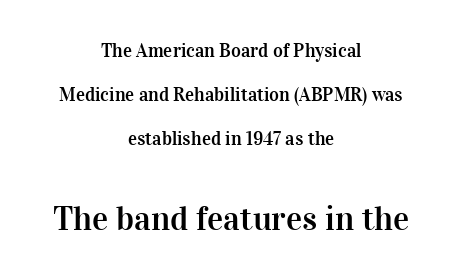
Q: Is the text italic (slanted)? A: No, it is upright.
Q: Is the typeface a serif or a sans-serif typeface? A: Serif.
Q: Is the text underlined? A: No.
Q: How is the paragraph aligned? A: Centered.
Q: Is the spacing between letters normal or unusually wide? A: Normal.
Q: Is the spacing between lines tight, normal or loose? A: Loose.
Q: Which block of text is set in a larger size, the first (top) or the second (bottom)? A: The second (bottom) one.
Q: Width (condensed, normal, or wide)? A: Normal.
Q: Stroke contrast? A: High.
Q: x-height? A: Medium.
Q: Monospaced? A: No.
